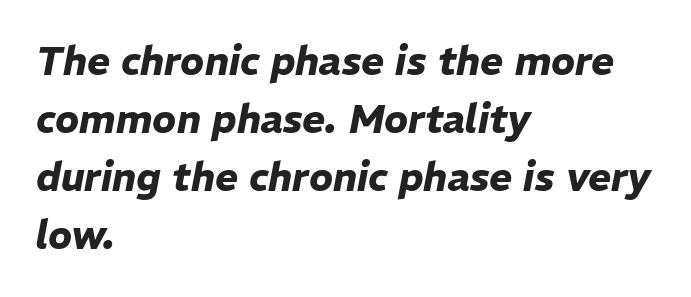
{"italic": "yes", "lean": "right", "slant_degrees": 11, "bold": "yes", "weight": "heavy", "width": "normal", "stroke_contrast": "low", "x_height": "medium", "monospaced": "no", "underline": "no", "align": "left", "line_spacing": "normal", "line_spacing_ratio": 1.49, "letter_spacing": "normal", "letter_spacing_em": 0.0, "glyph_px": 39}
